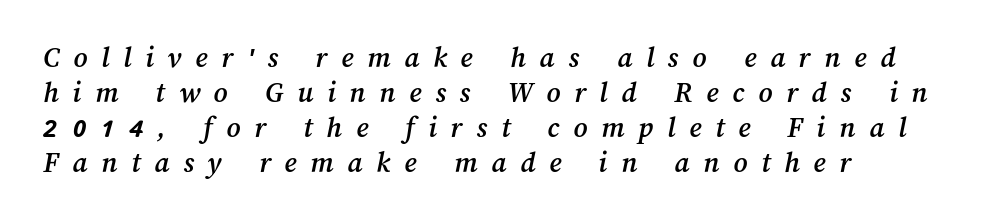
The image shows 30 px text type; set line spacing 1.17x, unusually wide letter spacing (+0.46 em), not underlined; medium stroke contrast and a medium x-height.
